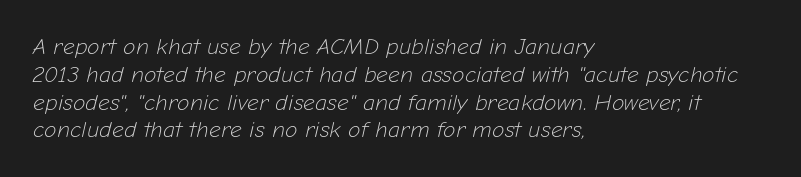
The image shows 23 px text type, italic (leaning right); set left-aligned, line spacing 1.21x, normal letter spacing, not underlined.
